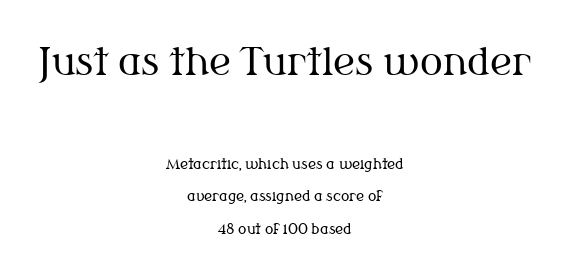
The image shows 38 px regular-weight serif type, upright; set centered, loose line spacing (2.29x), normal letter spacing, not underlined; the first (top) block is 2.71x larger; medium stroke contrast and a medium x-height.
